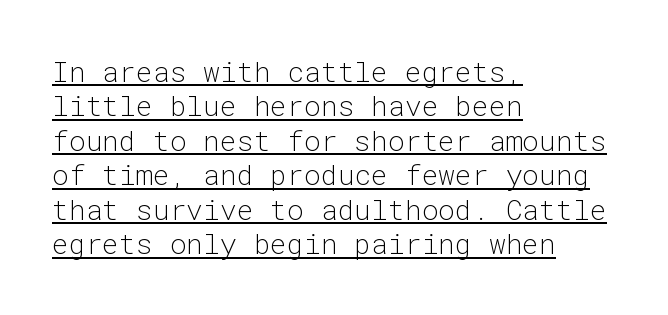
The rag falls on the right side of this text block. The rendering uses typewriter-style spacing with identical character cells. The letters stand straight up with perfectly vertical stems. Heaviness? Minimal to ordinary, like unemphasized prose. Is this a sans? Yes — the strokes have no serifs. Underlined type.
